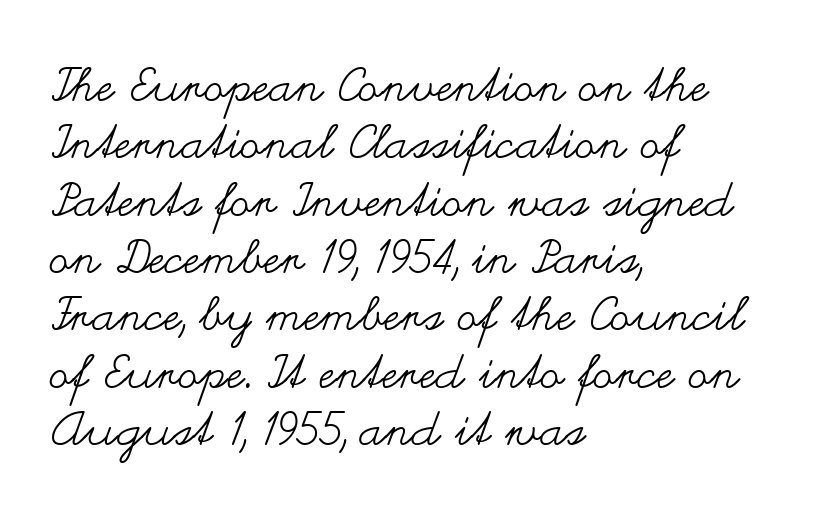
Q: Is the text bold? A: No.
Q: Is the text italic (slanted)? A: Yes.
Q: Is the text underlined? A: No.
Q: How is the paragraph aligned? A: Left-aligned.
Q: Is the spacing between letters normal or unusually wide? A: Normal.
Q: Width (condensed, normal, or wide)? A: Wide.
Q: Stroke contrast? A: Medium.
Q: x-height? A: Small.
Q: Monospaced? A: No.
